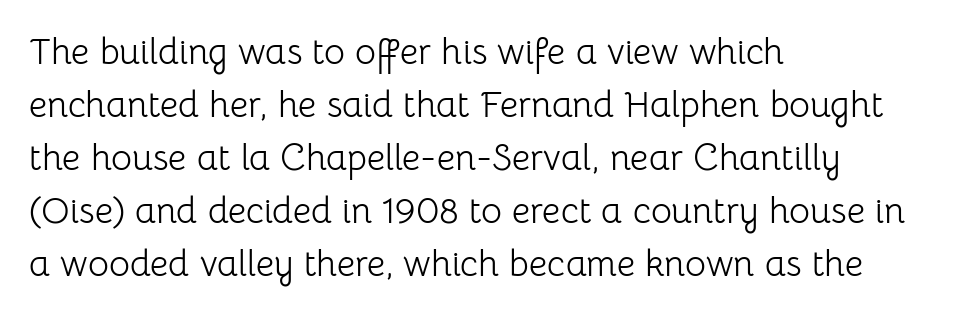
{"serif": "no", "italic": "no", "bold": "no", "weight": "light", "width": "normal", "stroke_contrast": "low", "x_height": "medium", "monospaced": "no", "underline": "no", "align": "left", "line_spacing": "normal", "line_spacing_ratio": 1.47, "letter_spacing": "normal", "letter_spacing_em": 0.0, "glyph_px": 36}
